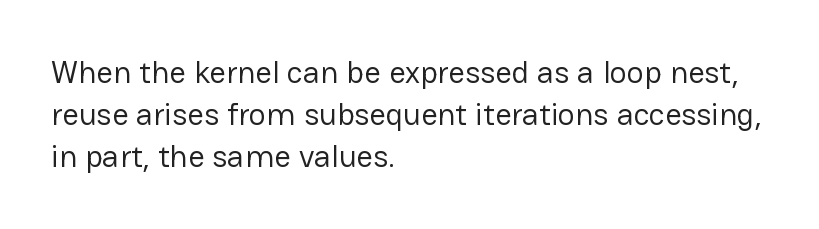
{"serif": "no", "italic": "no", "bold": "no", "weight": "regular", "width": "normal", "stroke_contrast": "low", "x_height": "medium", "monospaced": "no", "underline": "no", "align": "left", "line_spacing": "normal", "line_spacing_ratio": 1.32, "letter_spacing": "normal", "letter_spacing_em": 0.0, "glyph_px": 32}
